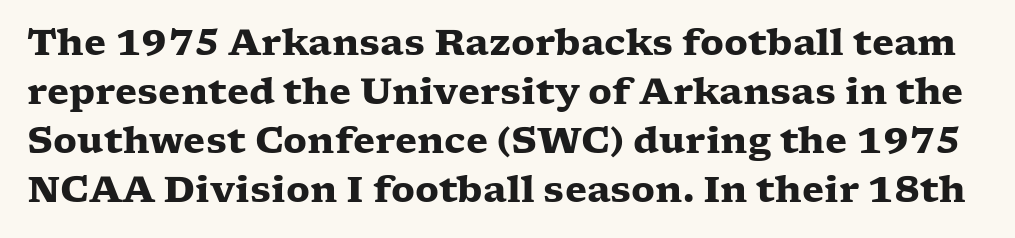
This is the regular roman posture of the typeface. Does the leading feel generous? No, just average. Serif or sans? Serif — the stroke terminals have little feet. Do the characters align in a grid? No, the font is proportional. This rendering leaves character spacing at its baseline value.
